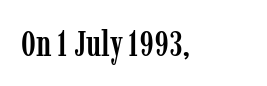
The image shows 36 px condensed serif type, upright; set left-aligned, normal letter spacing, not underlined; low stroke contrast and a medium x-height.
